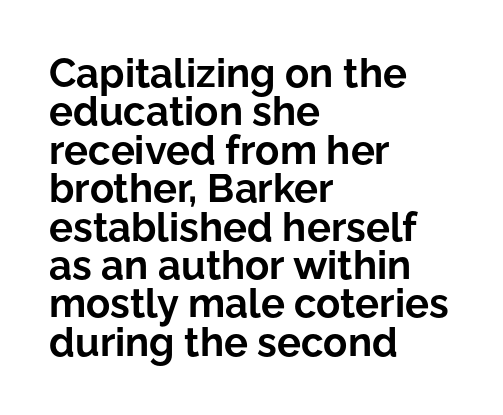
The image shows 40 px bold sans-serif type, upright; set left-aligned, tight line spacing (0.96x), normal letter spacing, not underlined; low stroke contrast and a medium x-height.
